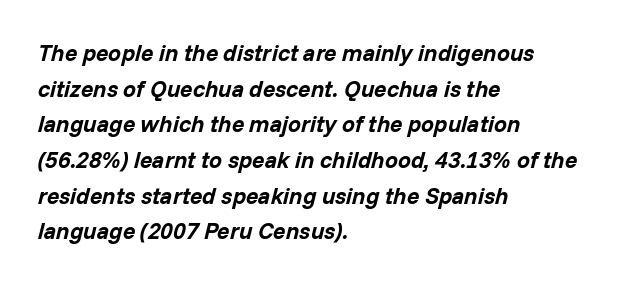
The image shows 23 px bold type, italic (leaning right); set left-aligned, normal line spacing (1.55x), normal letter spacing, not underlined.
